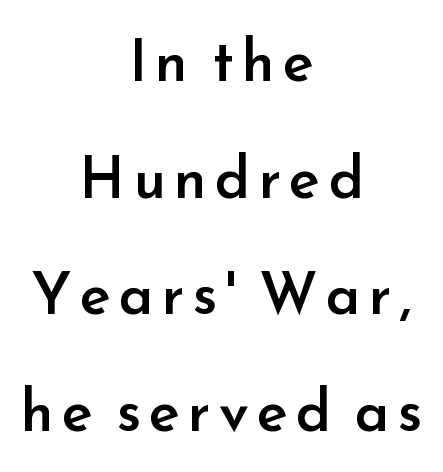
{"serif": "no", "italic": "no", "bold": "semi", "weight": "semibold", "width": "normal", "stroke_contrast": "low", "x_height": "small", "monospaced": "no", "underline": "no", "align": "center", "line_spacing": "loose", "line_spacing_ratio": 2.01, "glyph_px": 58}
